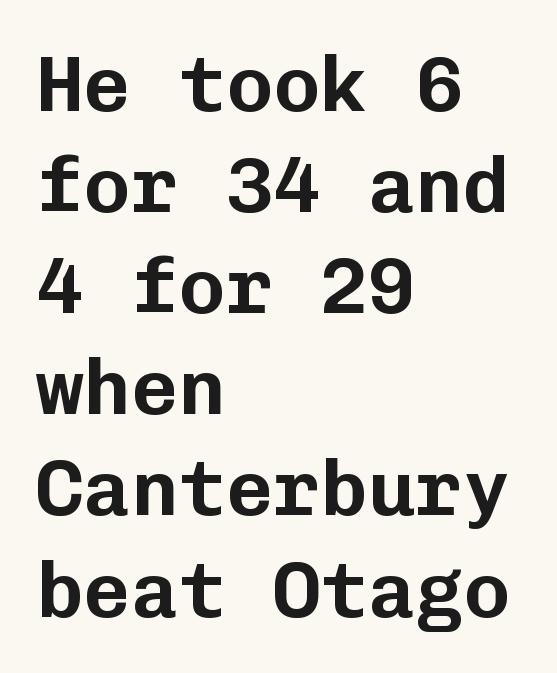
The image shows 79 px sans-serif type, upright, monospaced; set left-aligned, normal line spacing (1.28x), normal letter spacing, not underlined; low stroke contrast and a medium x-height.
